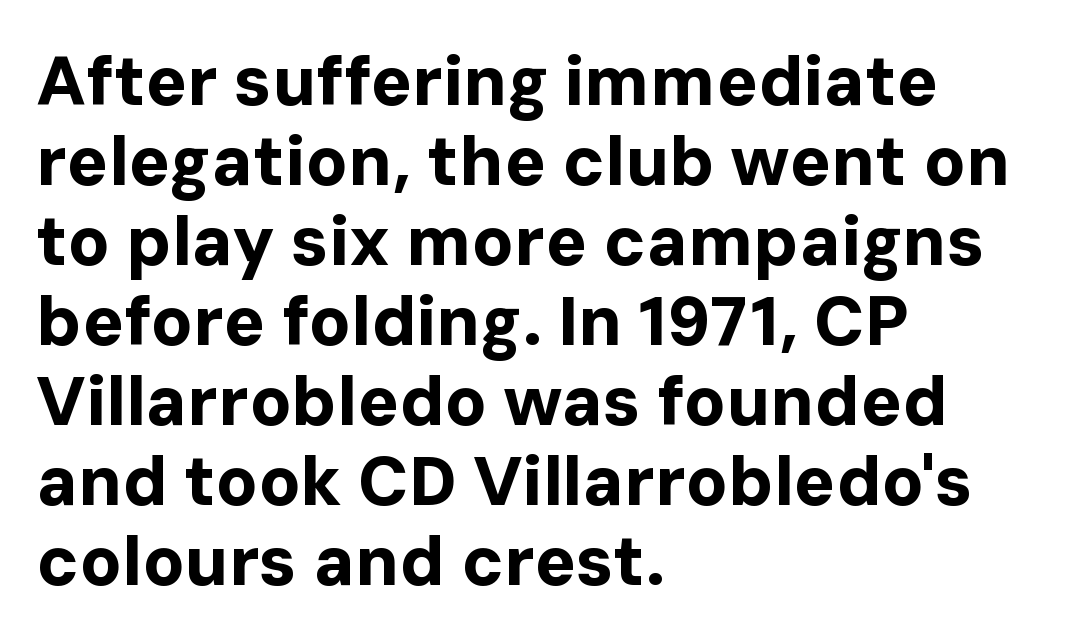
The image shows 69 px bold sans-serif type, upright; set left-aligned, line spacing 1.16x, normal letter spacing, not underlined; low stroke contrast and a medium x-height.
